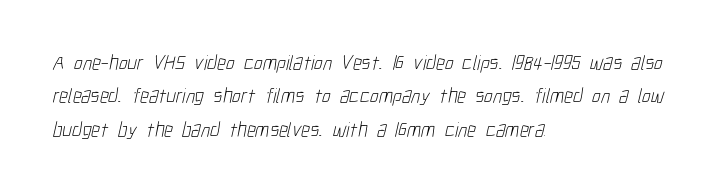
Check under the words: just untouched page. This sample uses plain, unmodified letter spacing. The compositor pushed each line to the left boundary. Nothing heavy about these letters — not bold at all.
